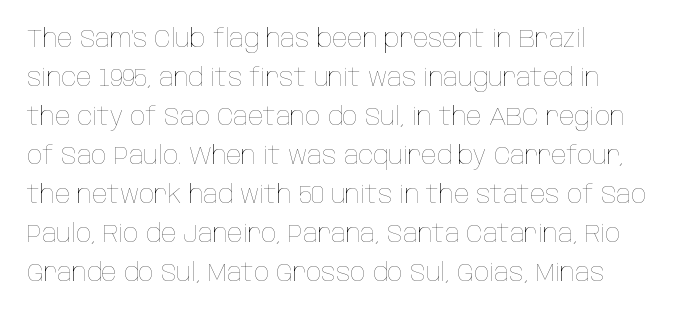
The space between consecutive lines is moderate. In terms of letterspacing, this is plain default setting. This rendering features lettering with no underline. Is the stroke heavy? The answer is a plain regular-or-lighter.
